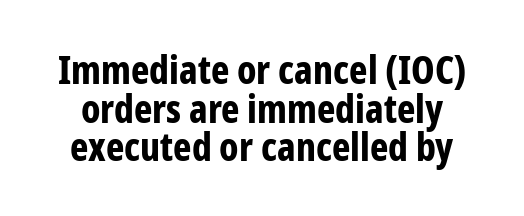
{"serif": "no", "italic": "no", "bold": "yes", "weight": "bold", "width": "condensed", "stroke_contrast": "low", "x_height": "medium", "monospaced": "no", "underline": "no", "line_spacing": "tight", "line_spacing_ratio": 0.99, "letter_spacing": "normal", "letter_spacing_em": 0.0, "glyph_px": 39}
